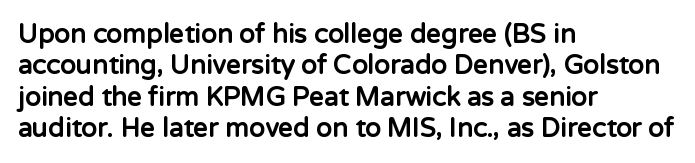
The image shows 26 px bold type, upright; set left-aligned, line spacing 1.21x, normal letter spacing, not underlined.
